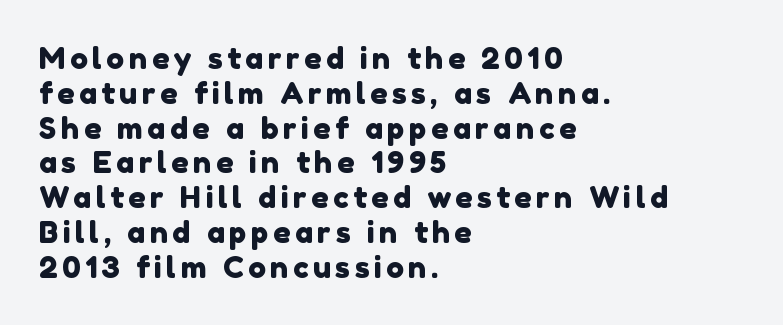
{"serif": "no", "width": "normal", "x_height": "medium", "monospaced": "no", "underline": "no", "align": "left", "line_spacing_ratio": 1.16, "glyph_px": 30}
